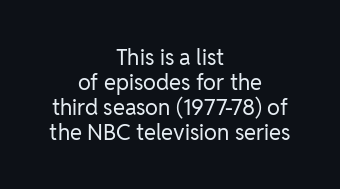
Short note: letters normally spaced. Underline: absent. Designer's note — italics off, roman on. Both edges are ragged and mirror each other, which tells us the setting is centered. Regarding leading, the lines here are crowded together. A quiet, ordinary-to-light weight characterises the typeface.
